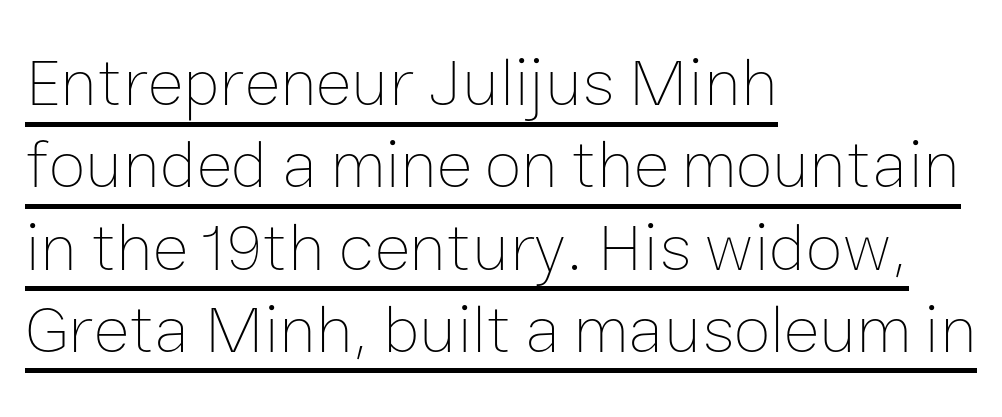
Q: Is the text bold? A: No.
Q: Is the text italic (slanted)? A: No, it is upright.
Q: Is the text underlined? A: Yes.
Q: How is the paragraph aligned? A: Left-aligned.
Q: Is the spacing between letters normal or unusually wide? A: Normal.
Q: Width (condensed, normal, or wide)? A: Normal.
Q: Stroke contrast? A: Low.
Q: x-height? A: Medium.
Q: Monospaced? A: No.
